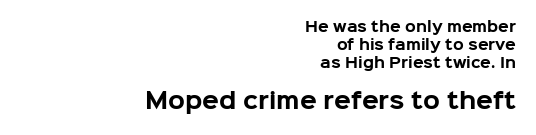
Italic? Not at all — the glyphs are vertical. I'd describe the lettering as bold — thick and assertive. The paragraph has a hard right edge and a soft left edge. The face used here appears at its bigger size in the lower chunk.
